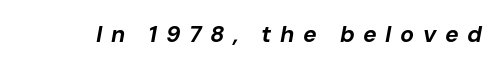
These lines were composed using italics. Chunky letters — that's bold for sure. A clean baseline with only descenders dipping below it. The gaps between neighbouring characters are conspicuously large.
